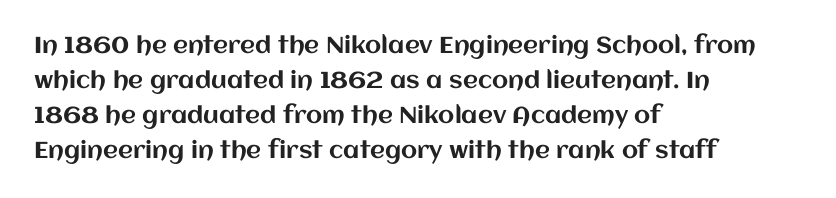
Left-aligned paragraph, ragged on the right. This sample uses an upright cut, with every glyph sitting square on the baseline. Only glyphs here, with clear space below each row. In terms of letterspacing, this is plain default setting. The line-height multiplier appears to be the usual default.
